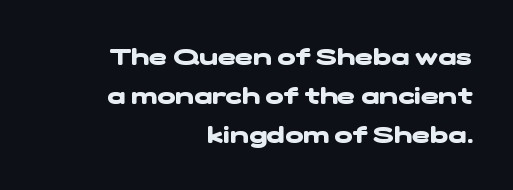
Inter-character spacing is left at the font's built-in metrics. This sample keeps an unexceptional amount of space between lines. Notice how thick the strokes are: this is what a full bold looks like. Teacher's note: observe the even right margin — that is flush-right alignment. Beneath every word, the page is bare.
